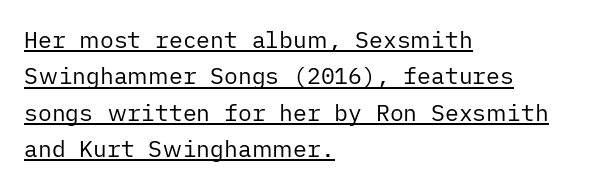
A baseline rule has been typeset under these characters. One-word summary of the alignment: left. The type is set solid horizontally, with unmodified tracking. Evenly set lines give the paragraph a standard silhouette. This reads as an unemphasized weight, regular at the heaviest.
